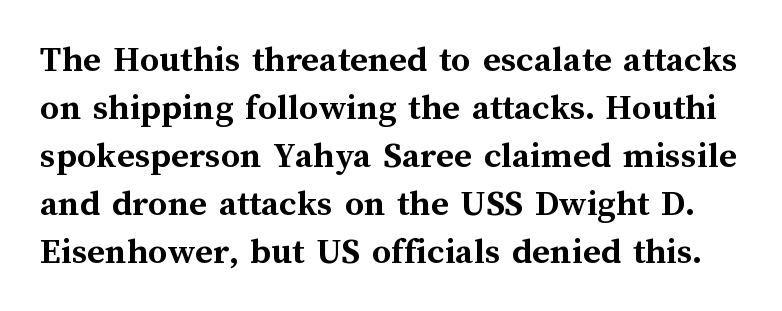
Q: Is the text bold? A: Yes.
Q: Is the text italic (slanted)? A: No, it is upright.
Q: Is the text underlined? A: No.
Q: Is the spacing between letters normal or unusually wide? A: Normal.
Q: Is the spacing between lines tight, normal or loose? A: Normal.
Q: Width (condensed, normal, or wide)? A: Normal.
Q: Stroke contrast? A: Medium.
Q: x-height? A: Medium.
Q: Monospaced? A: No.
